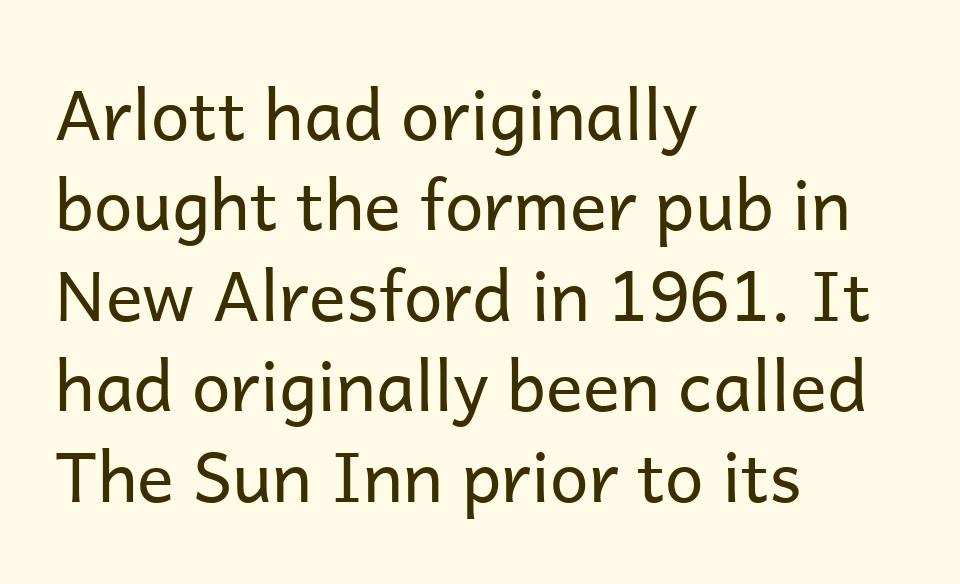
Q: Is the text bold? A: No.
Q: Is the text italic (slanted)? A: No, it is upright.
Q: Is the typeface a serif or a sans-serif typeface? A: Sans-serif.
Q: Is the text underlined? A: No.
Q: How is the paragraph aligned? A: Left-aligned.
Q: Is the spacing between letters normal or unusually wide? A: Normal.
Q: Is the spacing between lines tight, normal or loose? A: Normal.
Q: Width (condensed, normal, or wide)? A: Normal.
Q: Stroke contrast? A: Low.
Q: x-height? A: Medium.
Q: Monospaced? A: No.
